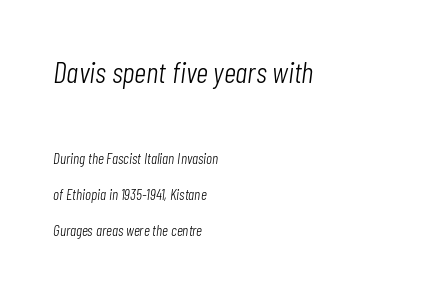
The rendering uses natural spacing where letterforms have individual widths. Beneath every word, the page is bare. The letters look calm and open, with moderate or lighter stems. If you drew a ruler down the left edge, every line would touch it. Observe the lean: these are italic letterforms.
